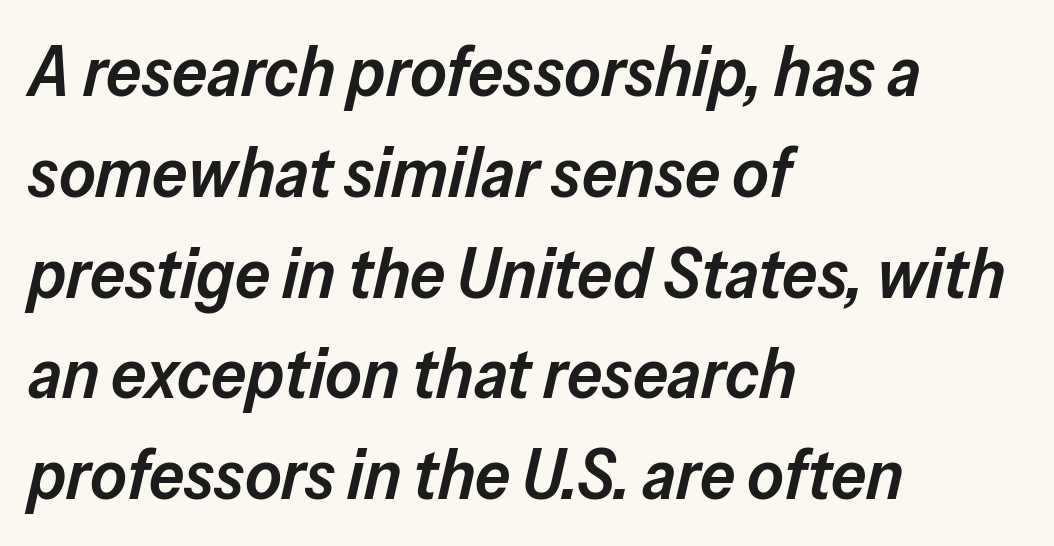
The image shows 70 px semibold type, italic (leaning right); set left-aligned, normal line spacing (1.44x), normal letter spacing, not underlined; low stroke contrast and a medium x-height.
